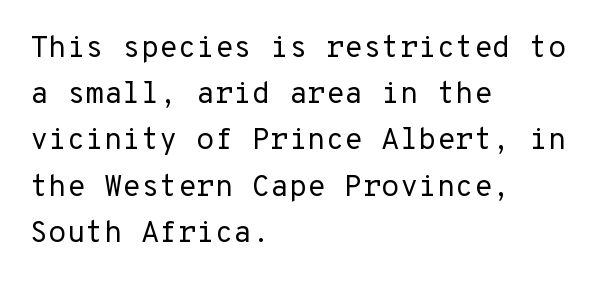
Q: Is the text bold? A: No.
Q: Is the text italic (slanted)? A: No, it is upright.
Q: Is the typeface a serif or a sans-serif typeface? A: Sans-serif.
Q: Is the text underlined? A: No.
Q: How is the paragraph aligned? A: Left-aligned.
Q: Is the spacing between letters normal or unusually wide? A: Normal.
Q: Is the spacing between lines tight, normal or loose? A: Normal.
Q: Width (condensed, normal, or wide)? A: Normal.
Q: Stroke contrast? A: Low.
Q: x-height? A: Medium.
Q: Monospaced? A: Yes.
